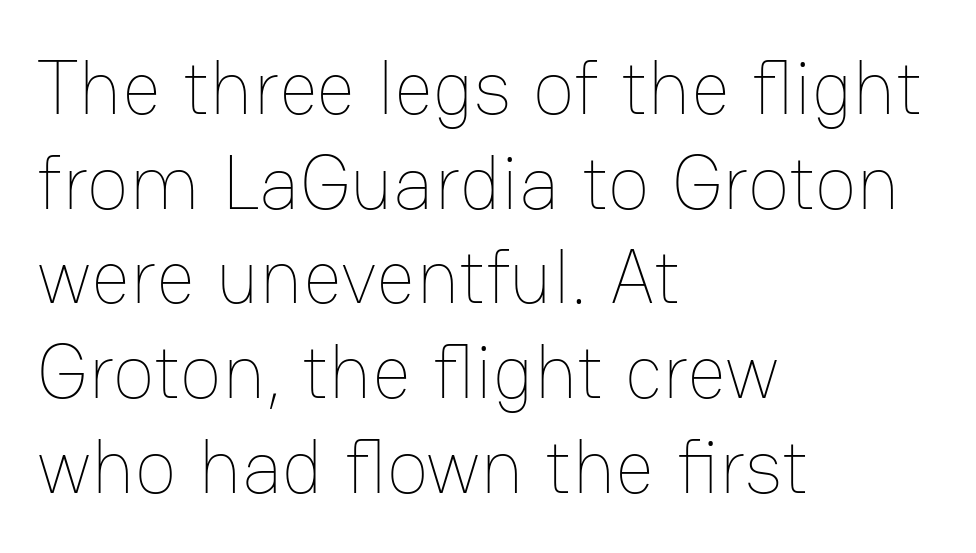
{"italic": "no", "bold": "no", "weight": "thin", "width": "normal", "stroke_contrast": "low", "x_height": "medium", "monospaced": "no", "underline": "no", "align": "left", "line_spacing_ratio": 1.23, "letter_spacing": "normal", "letter_spacing_em": 0.0, "glyph_px": 77}
